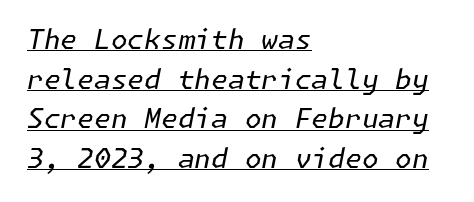
Weight: in the light-to-regular range. The words here are underlined. The horizontal fit of the characters is conventional and even. Does the lettering tilt? It does — this is italic.
